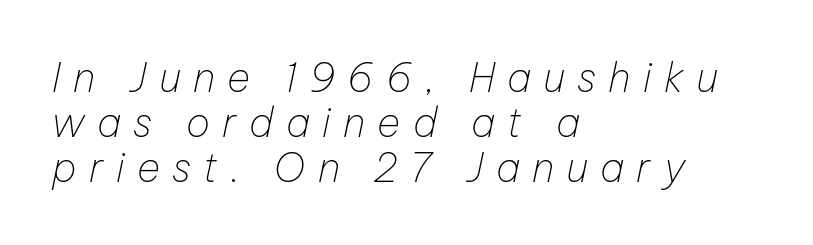
The image shows 40 px thin type, italic (leaning right); set left-aligned, tight line spacing (1.12x), unusually wide letter spacing (+0.31 em), not underlined; low stroke contrast and a medium x-height.
